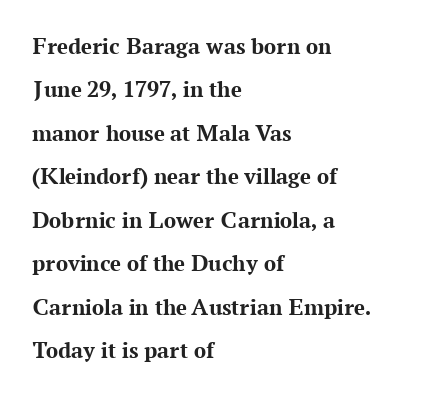
Visually the block forms a straight wall on the left and a jagged coastline on the right. Pretty heavy lettering here — definitely bold. The type is set solid horizontally, with unmodified tracking. Quick note: underline off.
